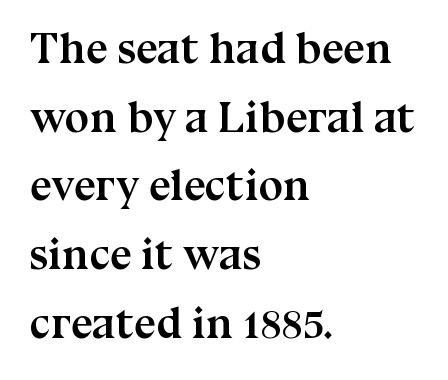
Vertical strokes here are truly vertical. The lines are quadded left. The typesetting leans heavy: a genuine bold. A bare baseline throughout the passage. The passage shown is typed in a proportional face where columns would drift.
